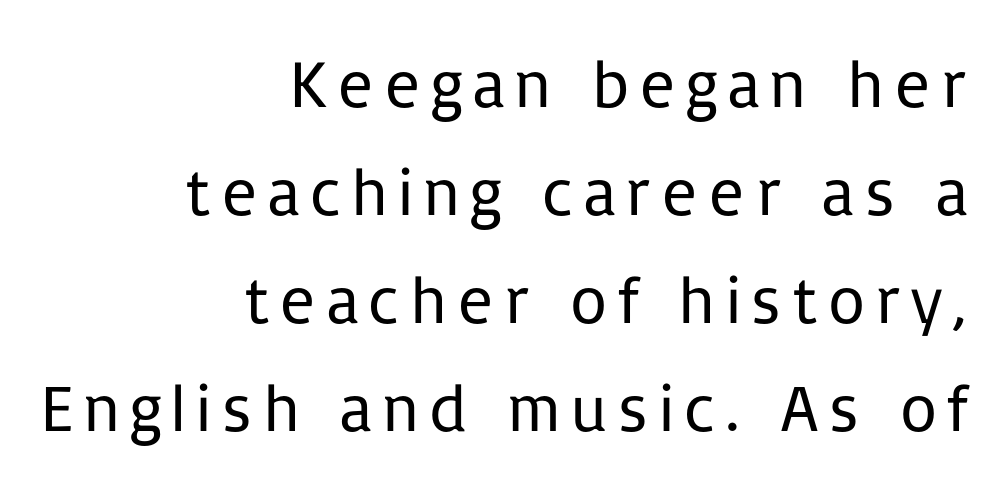
Q: Is the text bold? A: No.
Q: Is the text italic (slanted)? A: No, it is upright.
Q: Is the typeface a serif or a sans-serif typeface? A: Sans-serif.
Q: Is the text underlined? A: No.
Q: How is the paragraph aligned? A: Right-aligned.
Q: Is the spacing between lines tight, normal or loose? A: Normal.
Q: Width (condensed, normal, or wide)? A: Normal.
Q: Stroke contrast? A: Low.
Q: x-height? A: Medium.
Q: Monospaced? A: No.
